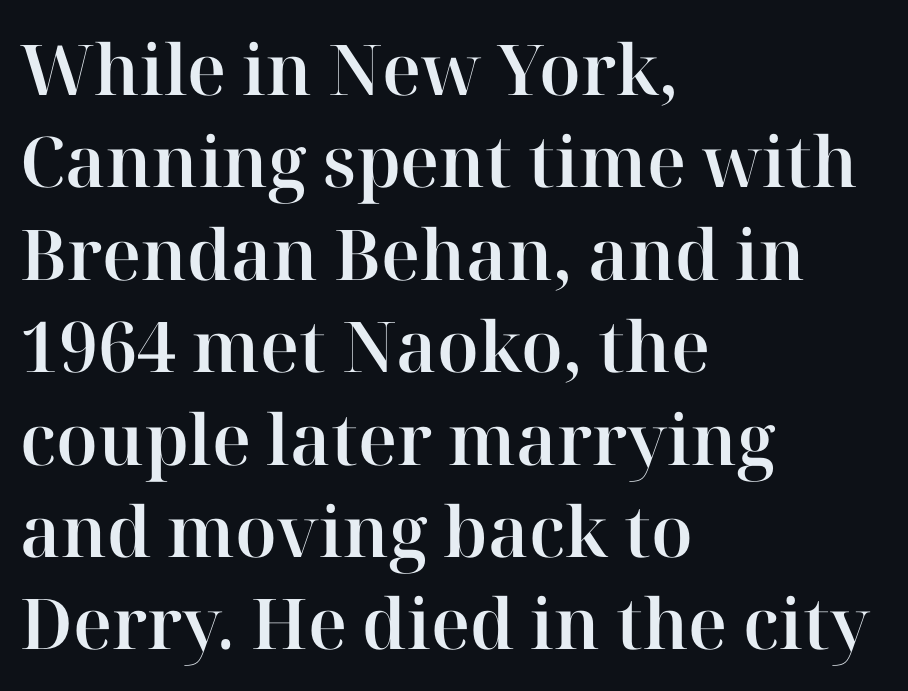
The image shows 70 px serif type, upright; set left-aligned, normal line spacing (1.32x), normal letter spacing, not underlined; high stroke contrast and a medium x-height.
